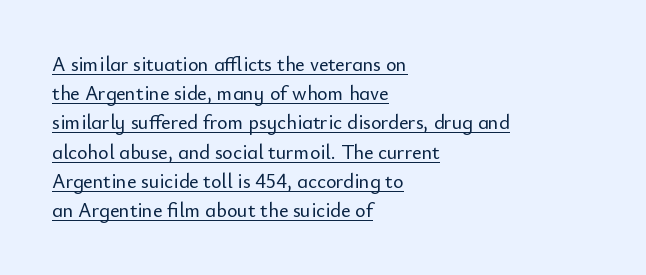
The image shows 20 px text type, upright; set left-aligned, normal line spacing (1.46x), normal letter spacing, underlined.
